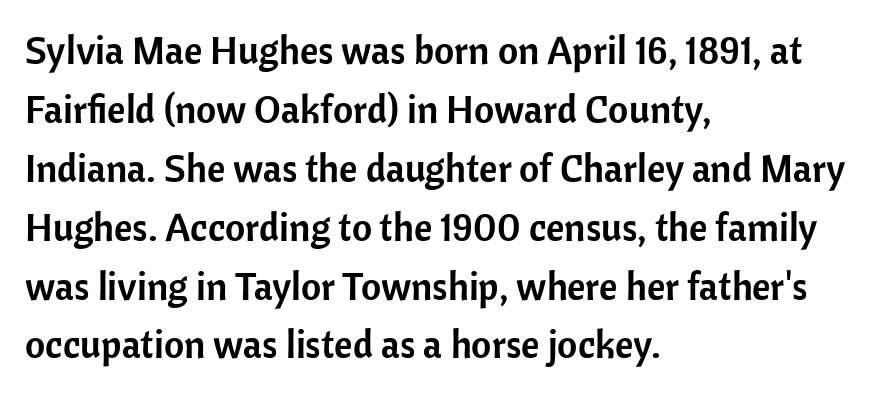
Glyph-to-glyph distance matches everyday printed text. The ragged edge is on the right, which tells us the setting is flush left. If you drew a line through each stem, it would be perfectly vertical. Serif or sans? Sans — the stroke terminals are bare. Here the designer chose a conventional face with non-uniform glyph widths.
